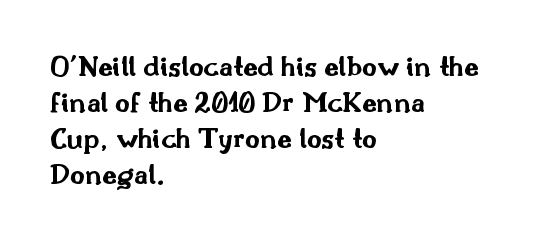
{"serif": "no", "italic": "no", "bold": "yes", "weight": "bold", "width": "wide", "stroke_contrast": "medium", "x_height": "small", "monospaced": "no", "underline": "no", "align": "left", "line_spacing_ratio": 1.24, "letter_spacing": "normal", "letter_spacing_em": 0.0, "glyph_px": 29}
